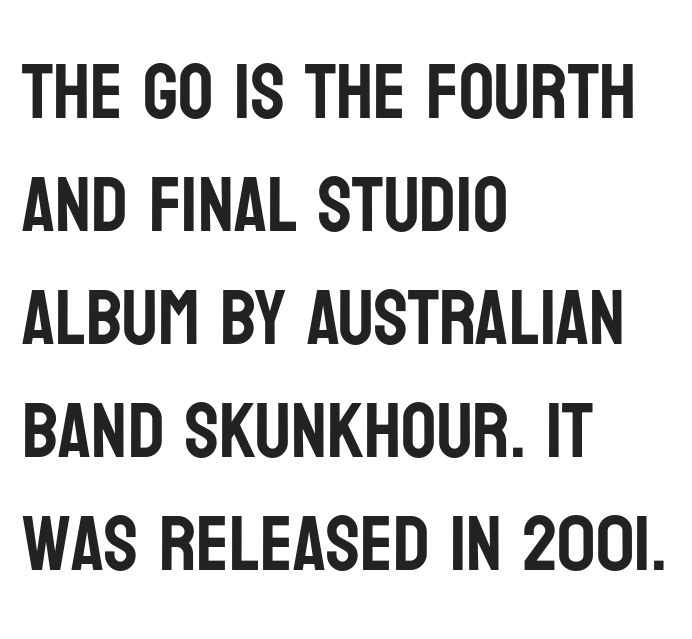
Q: Is the text italic (slanted)? A: No, it is upright.
Q: Is the typeface a serif or a sans-serif typeface? A: Sans-serif.
Q: Is the text underlined? A: No.
Q: How is the paragraph aligned? A: Left-aligned.
Q: Is the spacing between letters normal or unusually wide? A: Normal.
Q: Is the spacing between lines tight, normal or loose? A: Normal.
Q: Width (condensed, normal, or wide)? A: Condensed.
Q: Stroke contrast? A: Low.
Q: x-height? A: Large.
Q: Monospaced? A: No.
